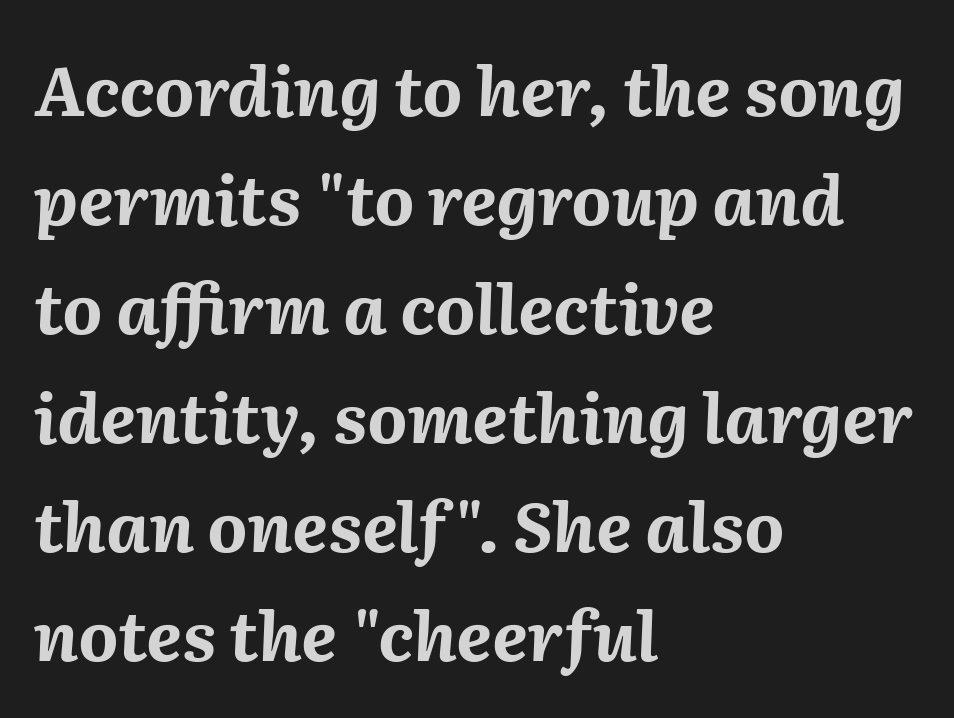
The image shows 69 px bold type, italic (leaning right); set left-aligned, normal line spacing (1.58x), normal letter spacing, not underlined; medium stroke contrast and a medium x-height.
